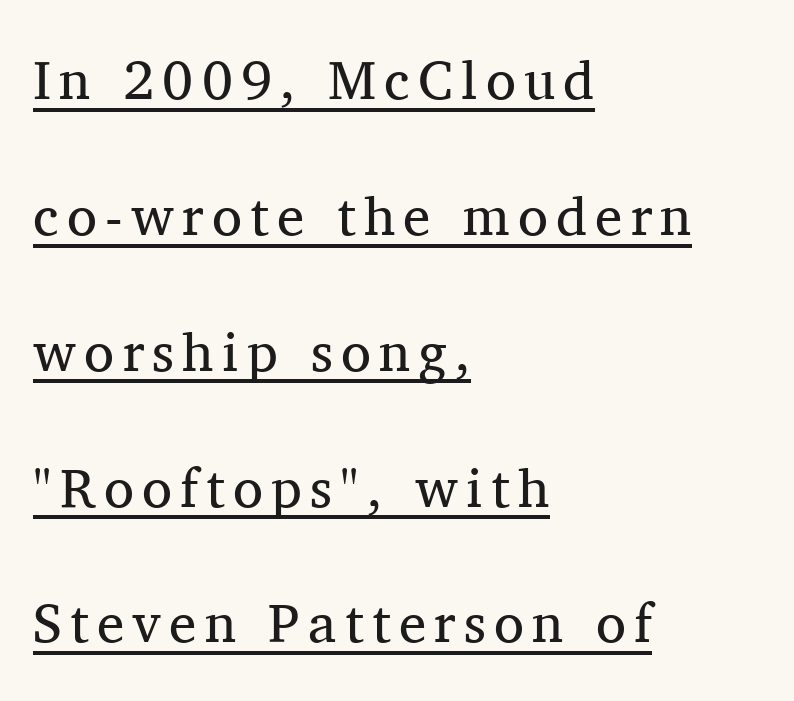
{"serif": "yes", "italic": "no", "bold": "no", "weight": "regular", "width": "normal", "stroke_contrast": "medium", "x_height": "medium", "monospaced": "no", "underline": "yes", "align": "left", "line_spacing": "loose", "line_spacing_ratio": 2.47, "glyph_px": 55}
